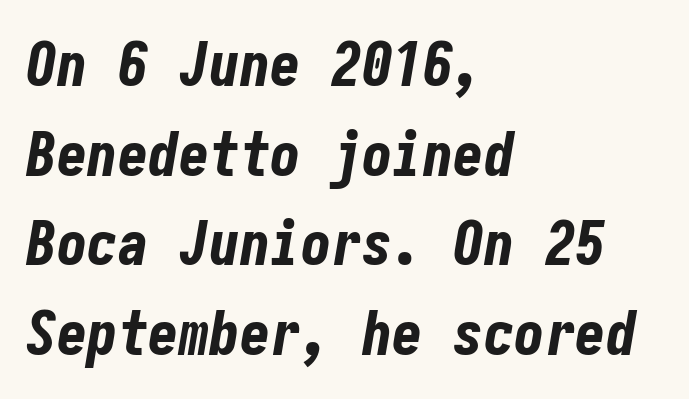
Q: Is the text bold? A: Yes.
Q: Is the text italic (slanted)? A: Yes, it leans right by about 10 degrees.
Q: Is the text underlined? A: No.
Q: How is the paragraph aligned? A: Left-aligned.
Q: Is the spacing between letters normal or unusually wide? A: Normal.
Q: Is the spacing between lines tight, normal or loose? A: Normal.
Q: Width (condensed, normal, or wide)? A: Condensed.
Q: Stroke contrast? A: Low.
Q: x-height? A: Medium.
